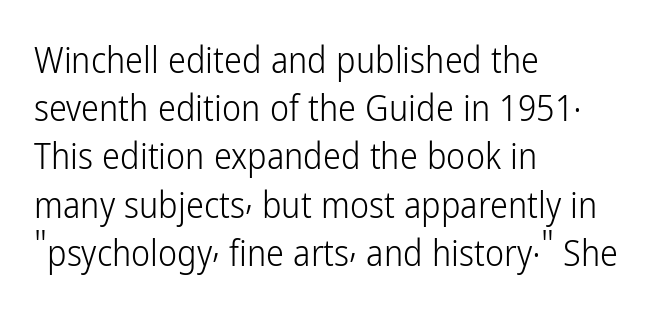
The image shows 36 px light, condensed sans-serif type, upright; set left-aligned, normal line spacing (1.34x), normal letter spacing, not underlined; low stroke contrast and a medium x-height.
